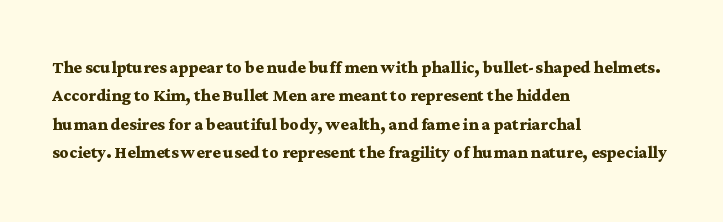
Q: Is the text bold? A: Yes.
Q: Is the text italic (slanted)? A: No, it is upright.
Q: Is the text underlined? A: No.
Q: How is the paragraph aligned? A: Left-aligned.
Q: Is the spacing between letters normal or unusually wide? A: Normal.
Q: Is the spacing between lines tight, normal or loose? A: Normal.
